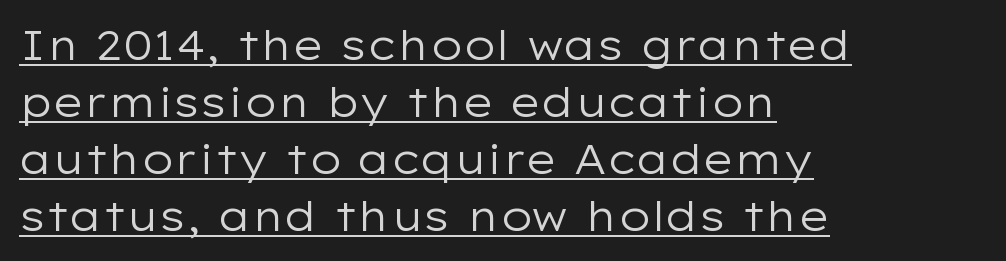
Q: Is the text bold? A: No.
Q: Is the text italic (slanted)? A: No, it is upright.
Q: Is the typeface a serif or a sans-serif typeface? A: Sans-serif.
Q: Is the text underlined? A: Yes.
Q: How is the paragraph aligned? A: Left-aligned.
Q: Is the spacing between letters normal or unusually wide? A: Normal.
Q: Is the spacing between lines tight, normal or loose? A: Normal.
Q: Width (condensed, normal, or wide)? A: Wide.
Q: Stroke contrast? A: Low.
Q: x-height? A: Medium.
Q: Monospaced? A: No.
